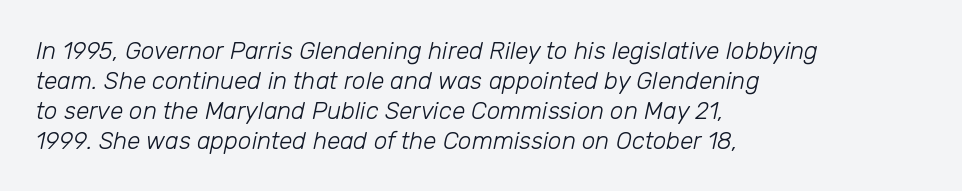
{"italic": "yes", "lean": "right", "slant_degrees": 12, "bold": "no", "underline": "no", "align": "left", "line_spacing": "normal", "line_spacing_ratio": 1.25, "letter_spacing": "normal", "letter_spacing_em": 0.0, "glyph_px": 24}
